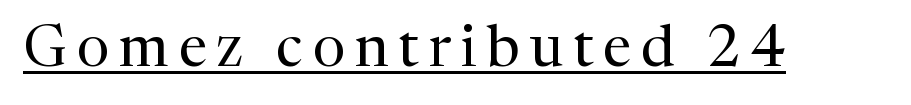
{"serif": "yes", "italic": "no", "bold": "no", "weight": "regular", "width": "normal", "stroke_contrast": "medium", "x_height": "medium", "monospaced": "no", "underline": "yes", "glyph_px": 58}
